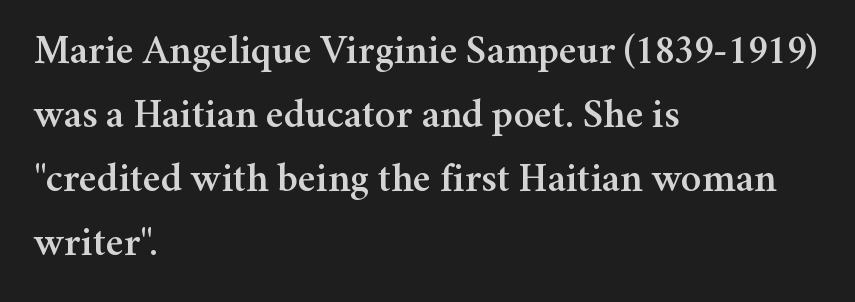
{"serif": "yes", "italic": "no", "width": "normal", "stroke_contrast": "medium", "x_height": "medium", "monospaced": "no", "underline": "no", "align": "left", "line_spacing": "normal", "line_spacing_ratio": 1.56, "letter_spacing": "normal", "letter_spacing_em": 0.0, "glyph_px": 41}
